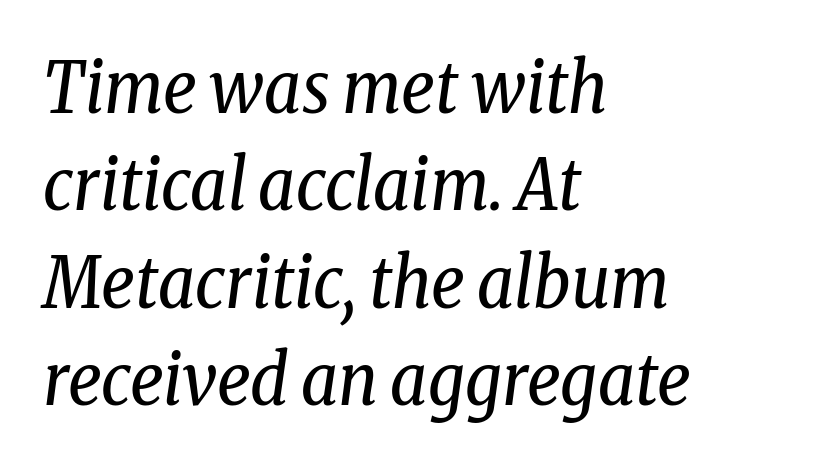
Q: Is the text bold? A: No.
Q: Is the text italic (slanted)? A: Yes, it leans right by about 8 degrees.
Q: Is the typeface a serif or a sans-serif typeface? A: Serif.
Q: Is the text underlined? A: No.
Q: How is the paragraph aligned? A: Left-aligned.
Q: Is the spacing between letters normal or unusually wide? A: Normal.
Q: Is the spacing between lines tight, normal or loose? A: Normal.
Q: Width (condensed, normal, or wide)? A: Condensed.
Q: Stroke contrast? A: Low.
Q: x-height? A: Medium.
Q: Monospaced? A: No.
